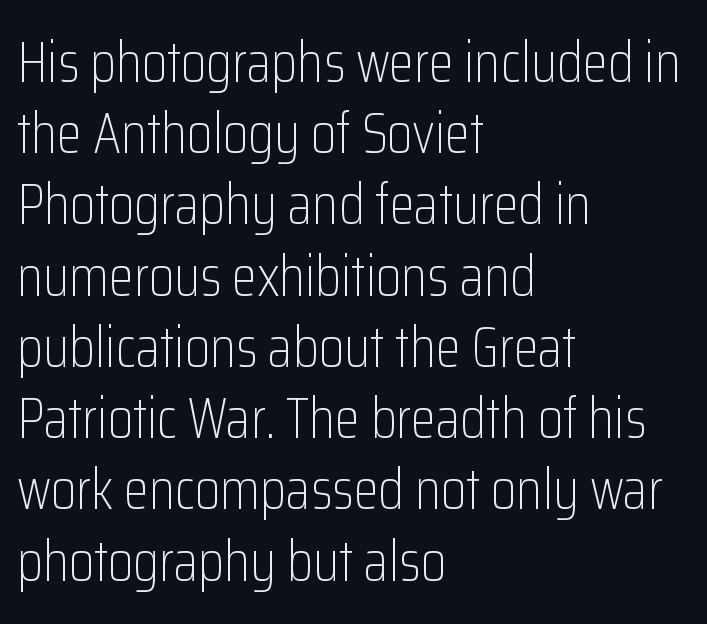
{"serif": "no", "italic": "no", "bold": "no", "weight": "light", "width": "condensed", "stroke_contrast": "low", "x_height": "medium", "monospaced": "no", "underline": "no", "align": "left", "line_spacing": "normal", "line_spacing_ratio": 1.25, "letter_spacing": "normal", "letter_spacing_em": 0.0, "glyph_px": 57}
